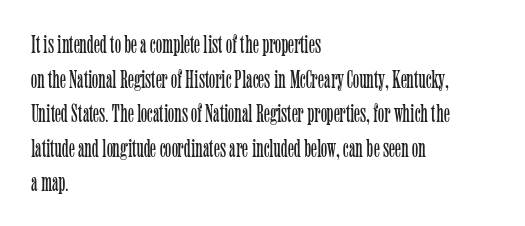
No chunkiness to these letters — they're not bold. A classic flush-left, rag-right setting is used for this passage. One glance says typical: line gaps are just what's usual. The letters sit at their default tracking, neither squeezed nor spread.
